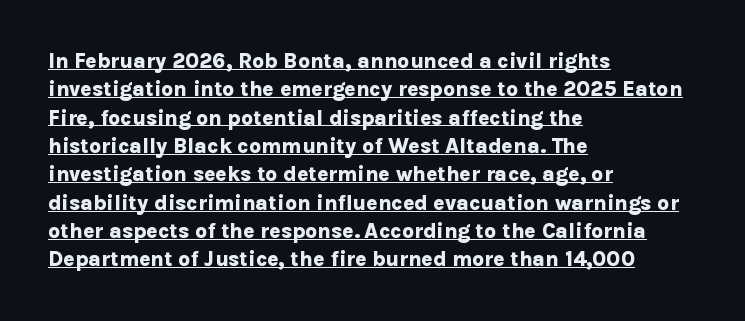
{"italic": "no", "bold": "yes", "underline": "yes", "align": "left", "line_spacing": "normal", "line_spacing_ratio": 1.35, "letter_spacing": "normal", "letter_spacing_em": 0.0, "glyph_px": 21}
